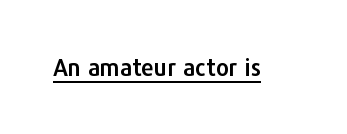
The image shows 23 px text type, upright; set normal letter spacing, underlined.
